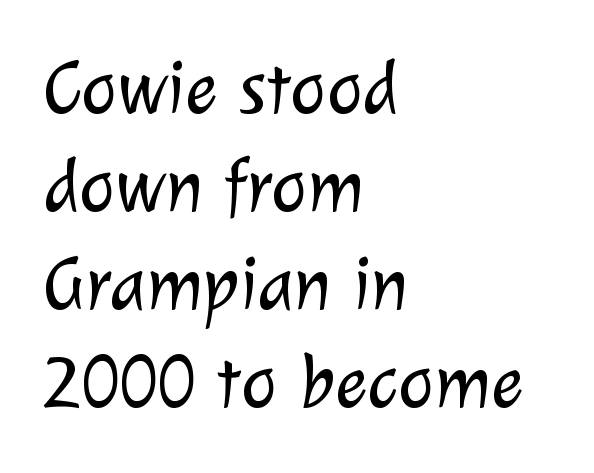
Q: Is the text bold? A: No.
Q: Is the typeface a serif or a sans-serif typeface? A: Sans-serif.
Q: Is the text underlined? A: No.
Q: How is the paragraph aligned? A: Left-aligned.
Q: Is the spacing between letters normal or unusually wide? A: Normal.
Q: Is the spacing between lines tight, normal or loose? A: Normal.
Q: Width (condensed, normal, or wide)? A: Normal.
Q: Stroke contrast? A: Low.
Q: x-height? A: Medium.
Q: Monospaced? A: No.
